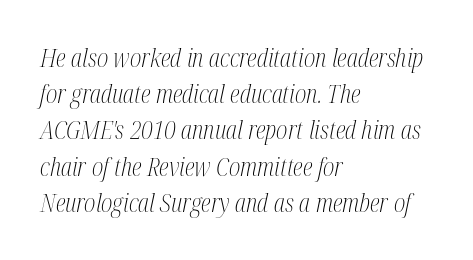
Letter spacing: default. This reads as an unemphasized weight, regular at the heaviest. Underlining? Definitely not there. You can tell it's italic because the verticals aren't actually vertical. The rendering anchors every line to the left-hand side.
